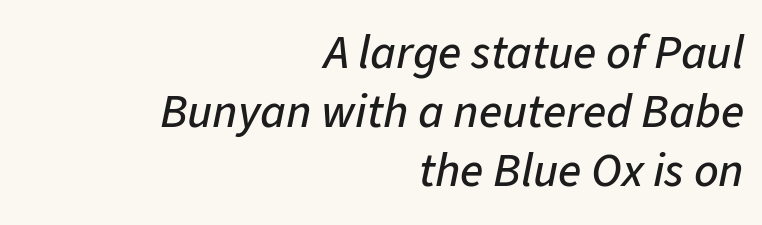
Q: Is the text italic (slanted)? A: Yes, it leans right by about 11 degrees.
Q: Is the text underlined? A: No.
Q: How is the paragraph aligned? A: Right-aligned.
Q: Is the spacing between letters normal or unusually wide? A: Normal.
Q: Width (condensed, normal, or wide)? A: Normal.
Q: Stroke contrast? A: Low.
Q: x-height? A: Medium.
Q: Monospaced? A: No.
